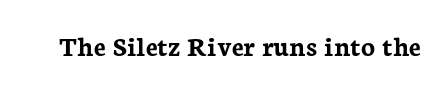
The zone under the glyphs is completely vacant. As a designer I'd log this as weight 700, bold. The rendering uses natural spacing where letterforms have individual widths. Is the letter spacing exaggerated? No — it looks like the ordinary default.
